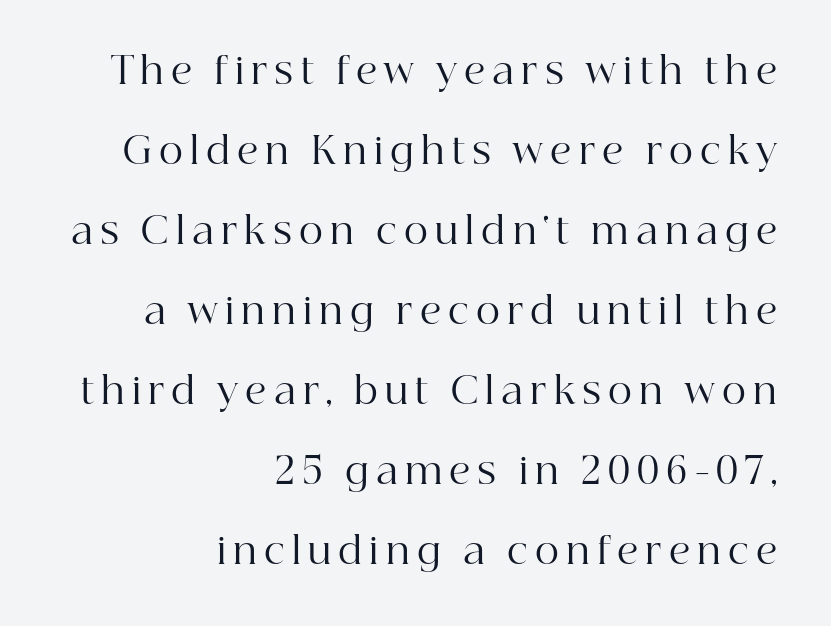
Q: Is the text bold? A: No.
Q: Is the text italic (slanted)? A: No, it is upright.
Q: Is the typeface a serif or a sans-serif typeface? A: Serif.
Q: Is the text underlined? A: No.
Q: How is the paragraph aligned? A: Right-aligned.
Q: Is the spacing between lines tight, normal or loose? A: Loose.
Q: Width (condensed, normal, or wide)? A: Normal.
Q: Stroke contrast? A: High.
Q: x-height? A: Medium.
Q: Monospaced? A: No.
